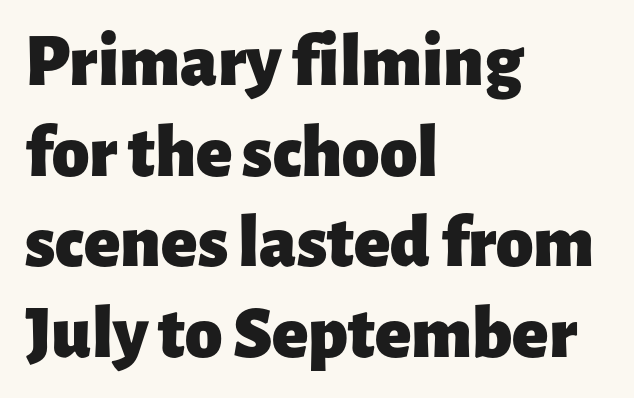
{"serif": "no", "italic": "no", "bold": "yes", "weight": "heavy", "width": "normal", "stroke_contrast": "low", "x_height": "medium", "monospaced": "no", "underline": "no", "align": "left", "line_spacing_ratio": 1.21, "letter_spacing": "normal", "letter_spacing_em": 0.0, "glyph_px": 75}
